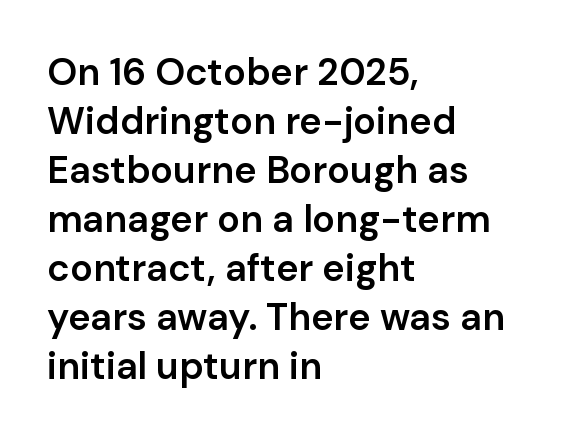
The image shows 38 px semibold sans-serif type, upright; set left-aligned, normal line spacing (1.29x), normal letter spacing, not underlined; low stroke contrast and a medium x-height.
